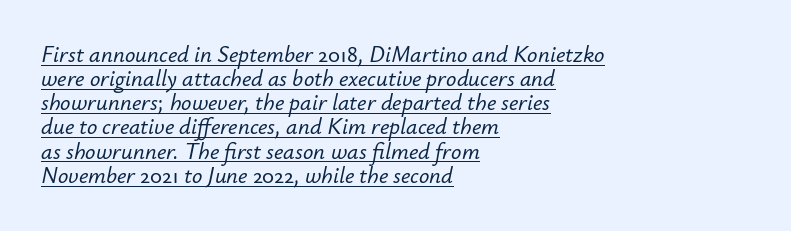
{"italic": "yes", "lean": "right", "slant_degrees": 12, "underline": "yes", "align": "left", "line_spacing": "tight", "line_spacing_ratio": 1.05, "letter_spacing": "normal", "letter_spacing_em": 0.0, "glyph_px": 23}
